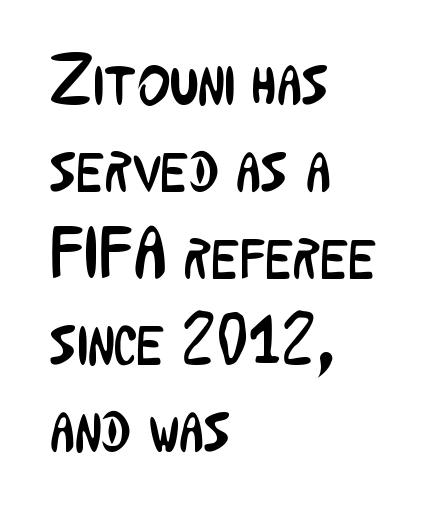
The image shows 70 px regular-weight, condensed sans-serif type, upright; set left-aligned, line spacing 1.24x, normal letter spacing, not underlined; low stroke contrast and a medium x-height.
